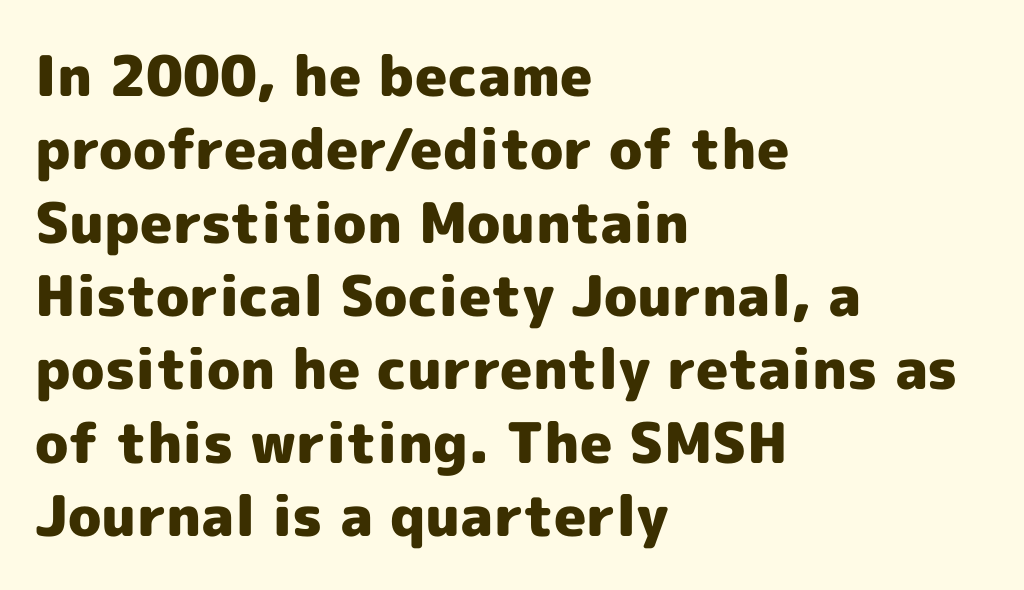
{"serif": "no", "italic": "no", "bold": "yes", "weight": "heavy", "width": "normal", "x_height": "medium", "monospaced": "no", "underline": "no", "align": "left", "line_spacing": "normal", "line_spacing_ratio": 1.31, "letter_spacing": "normal", "letter_spacing_em": 0.0, "glyph_px": 56}
